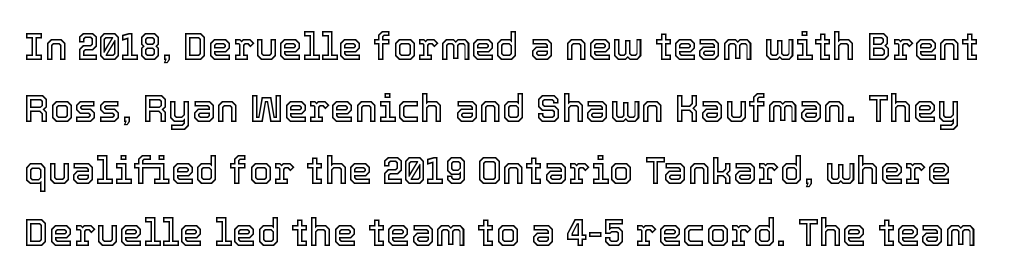
The image shows 39 px text type, upright; set normal line spacing (1.59x), normal letter spacing, not underlined; a medium x-height.
